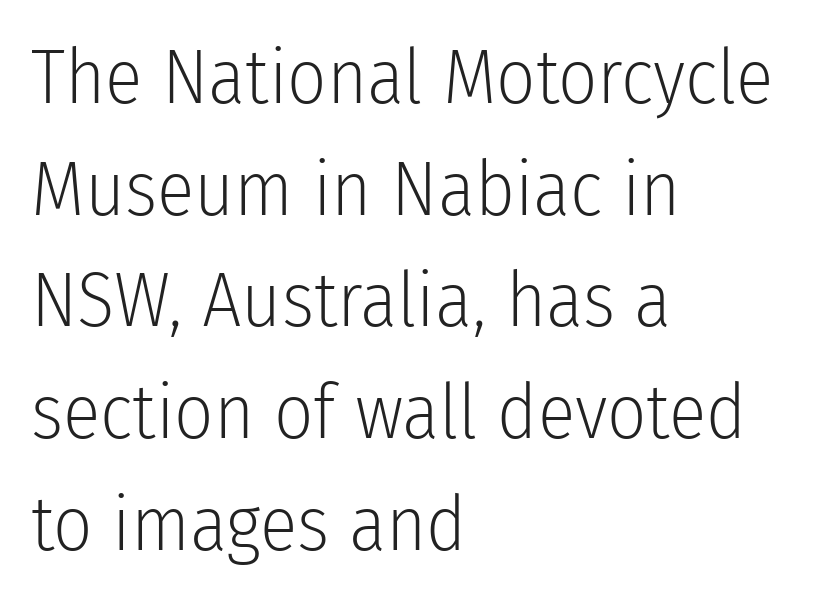
Q: Is the text bold? A: No.
Q: Is the text italic (slanted)? A: No, it is upright.
Q: Is the typeface a serif or a sans-serif typeface? A: Sans-serif.
Q: Is the text underlined? A: No.
Q: How is the paragraph aligned? A: Left-aligned.
Q: Is the spacing between letters normal or unusually wide? A: Normal.
Q: Is the spacing between lines tight, normal or loose? A: Normal.
Q: Width (condensed, normal, or wide)? A: Condensed.
Q: Stroke contrast? A: Low.
Q: x-height? A: Medium.
Q: Monospaced? A: No.
